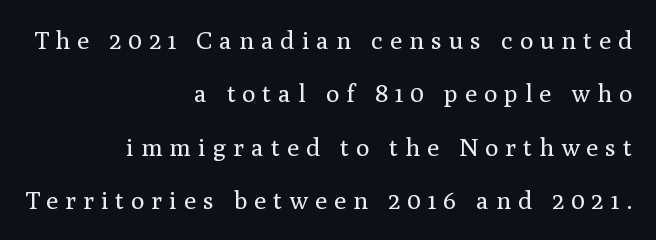
Q: Is the text bold? A: No.
Q: Is the text italic (slanted)? A: No, it is upright.
Q: Is the text underlined? A: No.
Q: How is the paragraph aligned? A: Right-aligned.
Q: Is the spacing between letters normal or unusually wide? A: Unusually wide.
Q: Is the spacing between lines tight, normal or loose? A: Loose.
